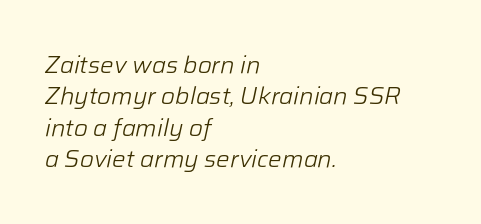
Q: Is the text bold? A: No.
Q: Is the text italic (slanted)? A: Yes, it leans right by about 12 degrees.
Q: Is the text underlined? A: No.
Q: How is the paragraph aligned? A: Left-aligned.
Q: Is the spacing between letters normal or unusually wide? A: Normal.
Q: Is the spacing between lines tight, normal or loose? A: Normal.
